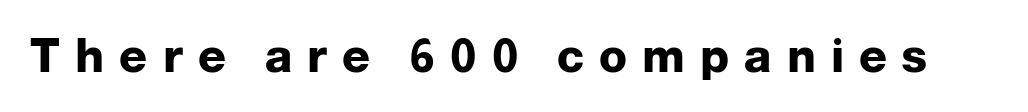
Q: Is the text bold? A: Yes.
Q: Is the text italic (slanted)? A: No, it is upright.
Q: Is the typeface a serif or a sans-serif typeface? A: Sans-serif.
Q: Is the text underlined? A: No.
Q: Is the spacing between letters normal or unusually wide? A: Unusually wide.
Q: Width (condensed, normal, or wide)? A: Normal.
Q: Stroke contrast? A: Low.
Q: x-height? A: Medium.
Q: Monospaced? A: No.
